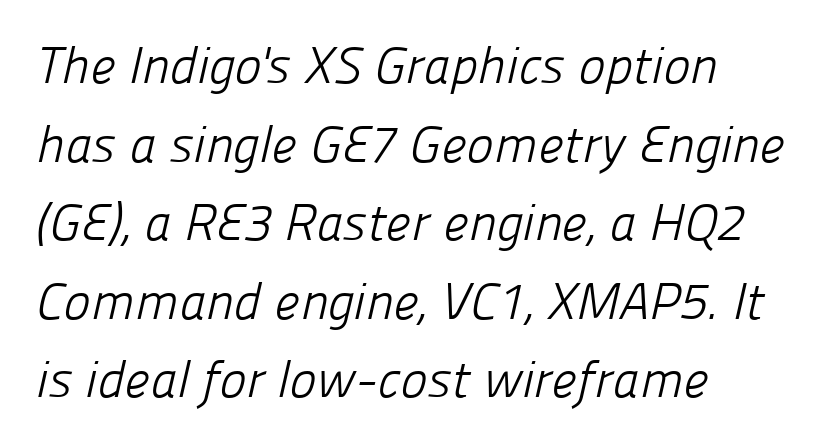
Q: Is the text bold? A: No.
Q: Is the typeface a serif or a sans-serif typeface? A: Sans-serif.
Q: Is the text underlined? A: No.
Q: How is the paragraph aligned? A: Left-aligned.
Q: Is the spacing between letters normal or unusually wide? A: Normal.
Q: Is the spacing between lines tight, normal or loose? A: Normal.
Q: Width (condensed, normal, or wide)? A: Normal.
Q: Stroke contrast? A: Low.
Q: x-height? A: Medium.
Q: Monospaced? A: No.
